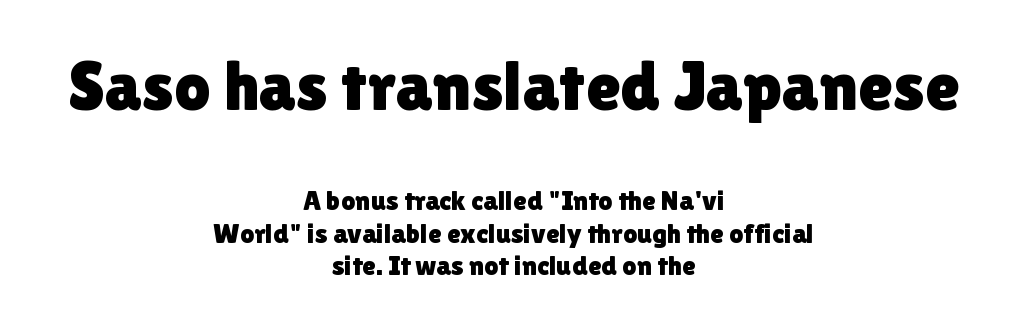
Q: Is the text italic (slanted)? A: No, it is upright.
Q: Is the typeface a serif or a sans-serif typeface? A: Sans-serif.
Q: Is the text underlined? A: No.
Q: How is the paragraph aligned? A: Centered.
Q: Is the spacing between letters normal or unusually wide? A: Normal.
Q: Which block of text is set in a larger size, the first (top) or the second (bottom)? A: The first (top) one.
Q: Width (condensed, normal, or wide)? A: Normal.
Q: x-height? A: Medium.
Q: Monospaced? A: No.
